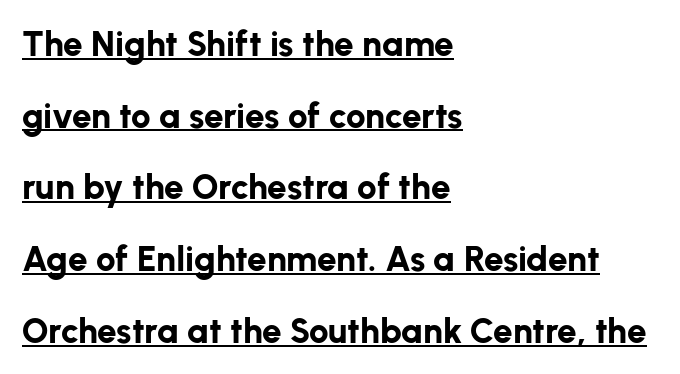
The image shows 35 px bold sans-serif type, upright; set left-aligned, loose line spacing (2.05x), normal letter spacing, underlined; low stroke contrast and a medium x-height.
